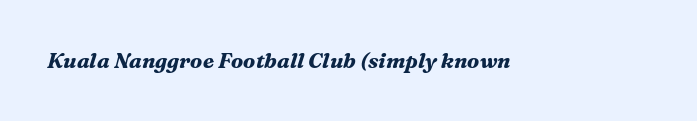
Q: Is the text bold? A: Yes.
Q: Is the text italic (slanted)? A: Yes, it leans right by about 16 degrees.
Q: Is the text underlined? A: No.
Q: Is the spacing between letters normal or unusually wide? A: Normal.
